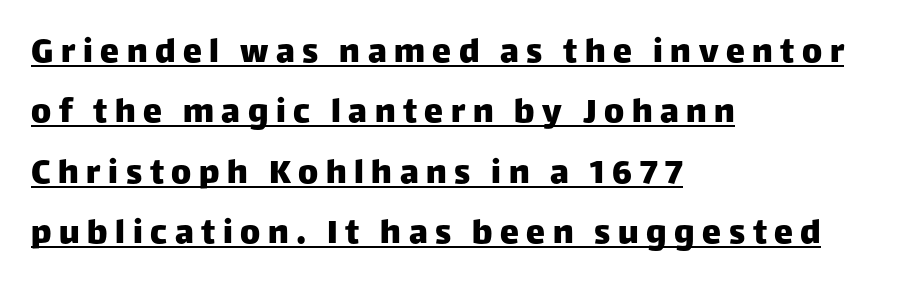
Q: Is the text italic (slanted)? A: No, it is upright.
Q: Is the typeface a serif or a sans-serif typeface? A: Sans-serif.
Q: Is the text underlined? A: Yes.
Q: How is the paragraph aligned? A: Left-aligned.
Q: Is the spacing between letters normal or unusually wide? A: Unusually wide.
Q: Is the spacing between lines tight, normal or loose? A: Normal.
Q: Width (condensed, normal, or wide)? A: Normal.
Q: Stroke contrast? A: Low.
Q: x-height? A: Large.
Q: Monospaced? A: No.
